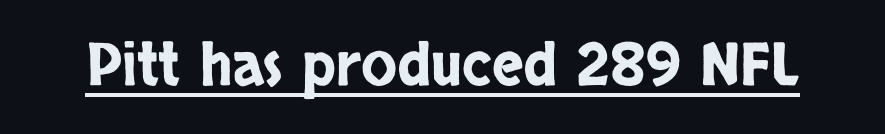
A sans-serif font was chosen for this passage. Each word holds together tightly as a unit, with standard inter-letter gaps. The typesetter has applied underlining to the passage shown. The rendering uses natural spacing where letterforms have individual widths. This is roman type, the default non-slanted kind.
